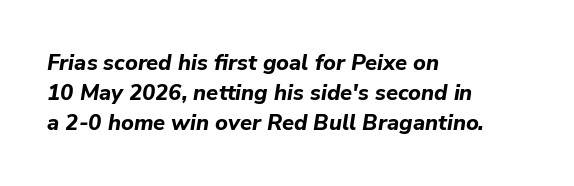
The image shows 22 px bold type, italic (leaning right); set left-aligned, normal line spacing (1.37x), normal letter spacing, not underlined.
